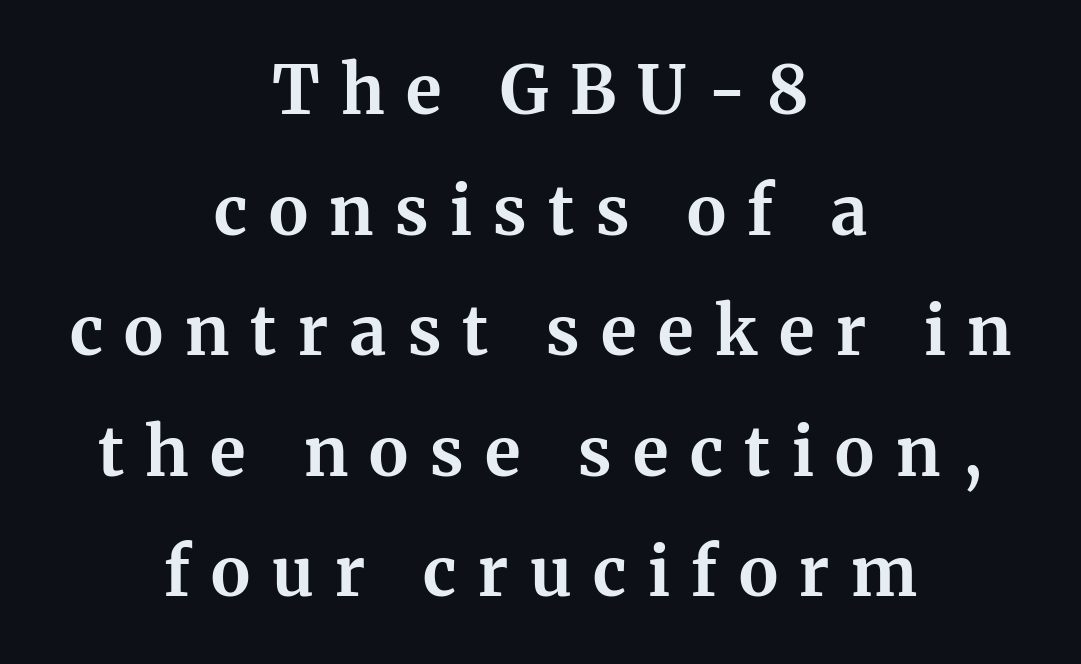
{"serif": "yes", "italic": "no", "bold": "yes", "weight": "bold", "width": "normal", "stroke_contrast": "medium", "x_height": "medium", "monospaced": "no", "underline": "no", "align": "center", "line_spacing_ratio": 1.8, "letter_spacing": "wide", "letter_spacing_em": 0.32, "glyph_px": 67}
